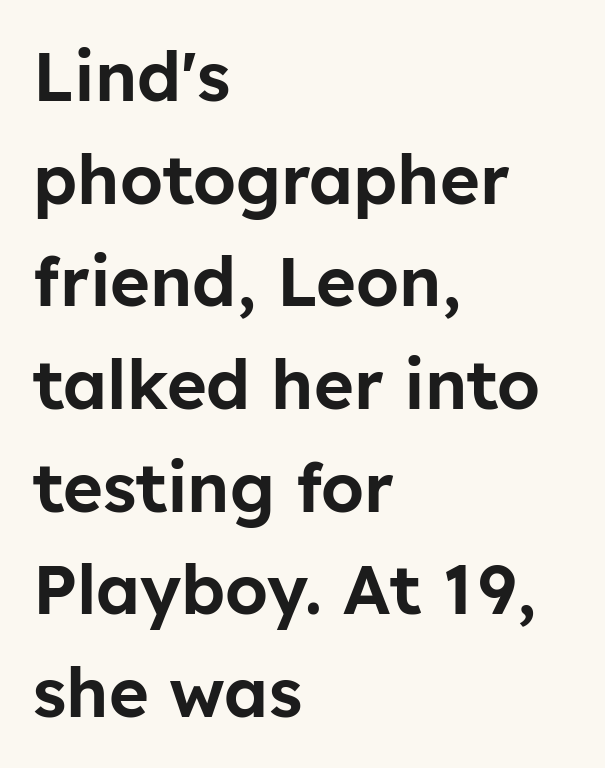
{"serif": "no", "italic": "no", "width": "normal", "stroke_contrast": "low", "x_height": "medium", "monospaced": "no", "underline": "no", "align": "left", "line_spacing": "normal", "line_spacing_ratio": 1.51, "letter_spacing": "normal", "letter_spacing_em": 0.0, "glyph_px": 68}
